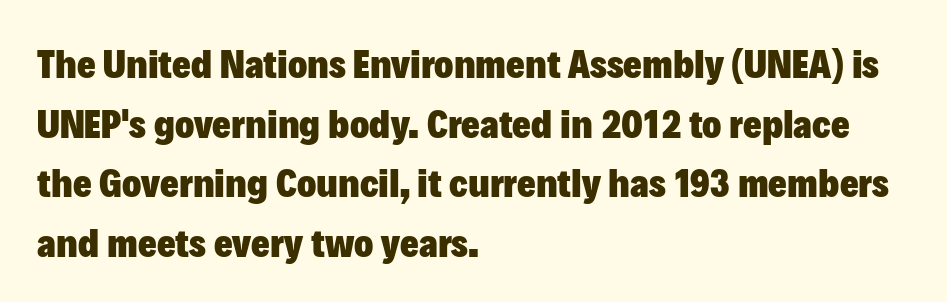
Q: Is the text bold? A: Yes.
Q: Is the text italic (slanted)? A: No, it is upright.
Q: Is the typeface a serif or a sans-serif typeface? A: Sans-serif.
Q: Is the text underlined? A: No.
Q: How is the paragraph aligned? A: Left-aligned.
Q: Is the spacing between letters normal or unusually wide? A: Normal.
Q: Is the spacing between lines tight, normal or loose? A: Normal.
Q: Width (condensed, normal, or wide)? A: Normal.
Q: Stroke contrast? A: Low.
Q: x-height? A: Medium.
Q: Monospaced? A: No.
